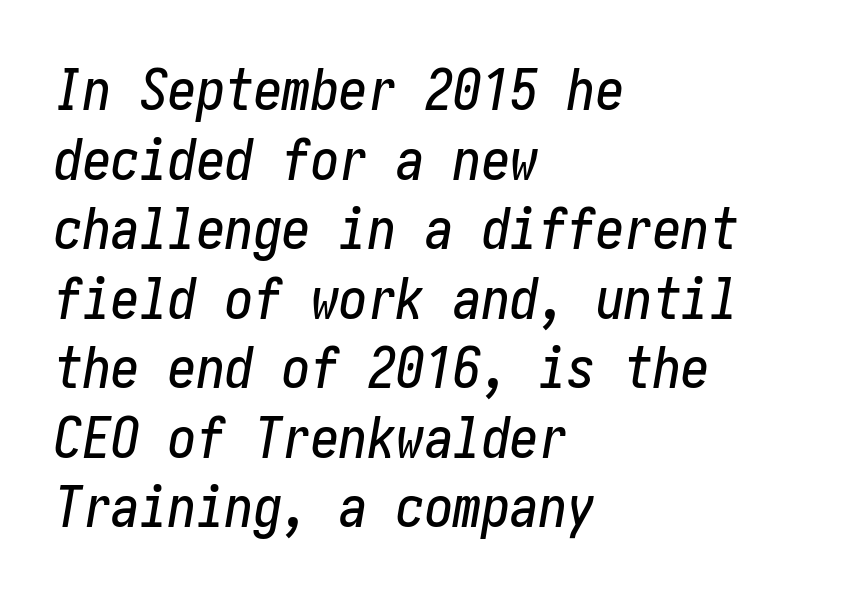
Q: Is the text italic (slanted)? A: Yes, it leans right by about 10 degrees.
Q: Is the text underlined? A: No.
Q: How is the paragraph aligned? A: Left-aligned.
Q: Is the spacing between letters normal or unusually wide? A: Normal.
Q: Width (condensed, normal, or wide)? A: Condensed.
Q: Stroke contrast? A: Low.
Q: x-height? A: Medium.
